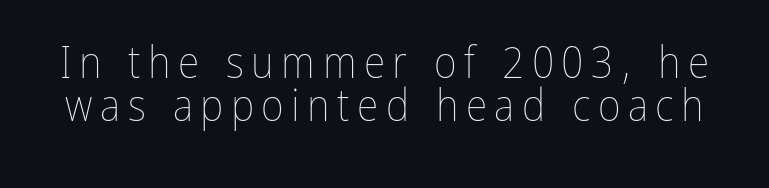
The image shows 44 px thin, condensed type, upright; set tight line spacing (0.98x), not underlined; low stroke contrast and a medium x-height.
